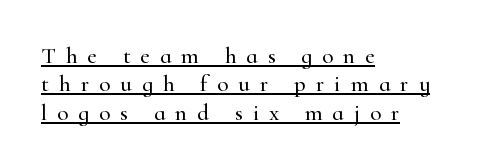
{"italic": "no", "underline": "yes", "align": "left", "line_spacing_ratio": 1.23, "letter_spacing": "wide", "letter_spacing_em": 0.44, "glyph_px": 23}
